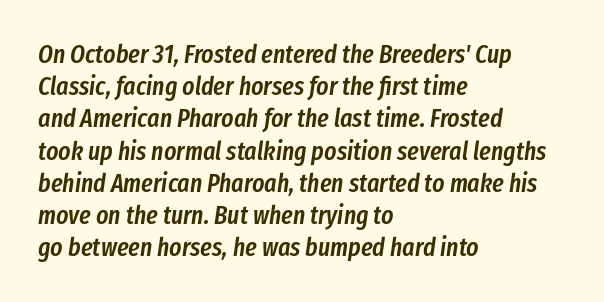
{"italic": "yes", "lean": "right", "slant_degrees": 8, "bold": "semi", "underline": "no", "align": "left", "line_spacing_ratio": 1.24, "letter_spacing": "normal", "letter_spacing_em": 0.0, "glyph_px": 26}
